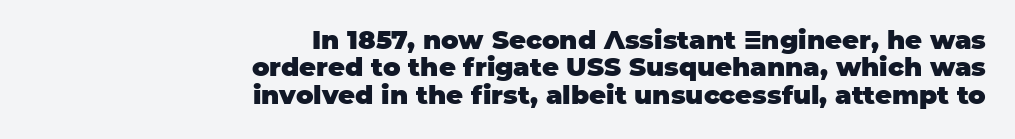
The image shows 26 px bold type, upright; set right-aligned, tight line spacing (1.05x), normal letter spacing, not underlined.
